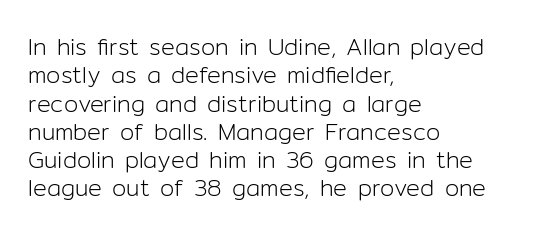
Nobody touched the tracking dial on this one. Visually the block forms a straight wall on the left and a jagged coastline on the right. Posture: upright roman. Beneath every word, the page is bare.
